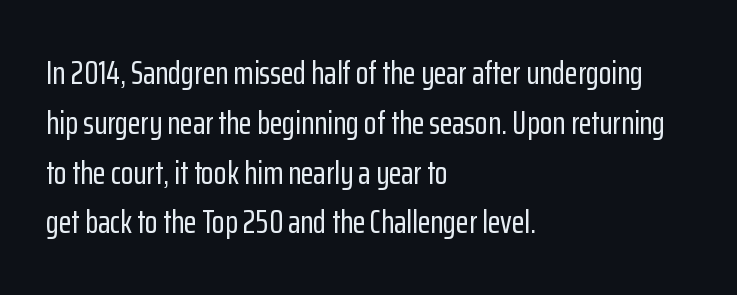
{"serif": "no", "italic": "no", "width": "condensed", "stroke_contrast": "low", "x_height": "medium", "monospaced": "no", "underline": "no", "align": "left", "line_spacing": "normal", "line_spacing_ratio": 1.51, "letter_spacing": "normal", "letter_spacing_em": 0.0, "glyph_px": 33}
